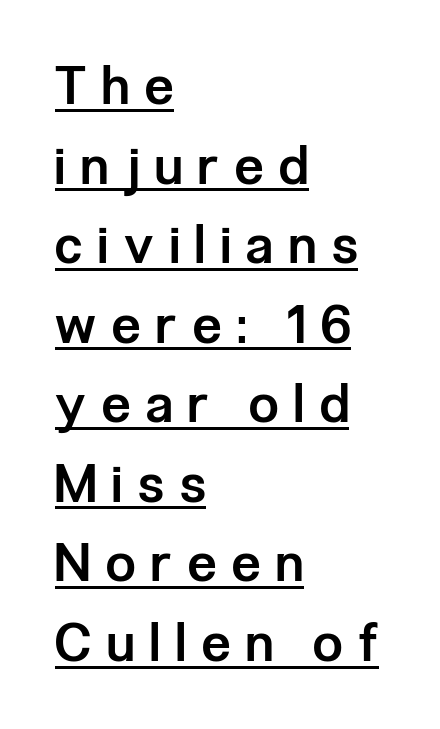
{"serif": "no", "italic": "no", "bold": "semi", "weight": "semibold", "width": "condensed", "stroke_contrast": "low", "x_height": "medium", "monospaced": "no", "underline": "yes", "align": "left", "line_spacing": "normal", "line_spacing_ratio": 1.53, "letter_spacing": "wide", "letter_spacing_em": 0.31, "glyph_px": 52}
